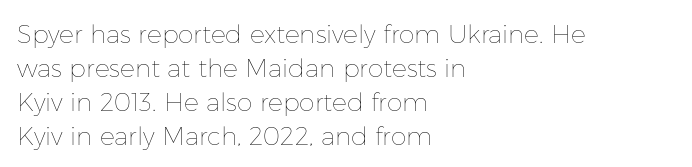
Q: Is the text bold? A: No.
Q: Is the text italic (slanted)? A: No, it is upright.
Q: Is the text underlined? A: No.
Q: How is the paragraph aligned? A: Left-aligned.
Q: Is the spacing between letters normal or unusually wide? A: Normal.
Q: Is the spacing between lines tight, normal or loose? A: Normal.
